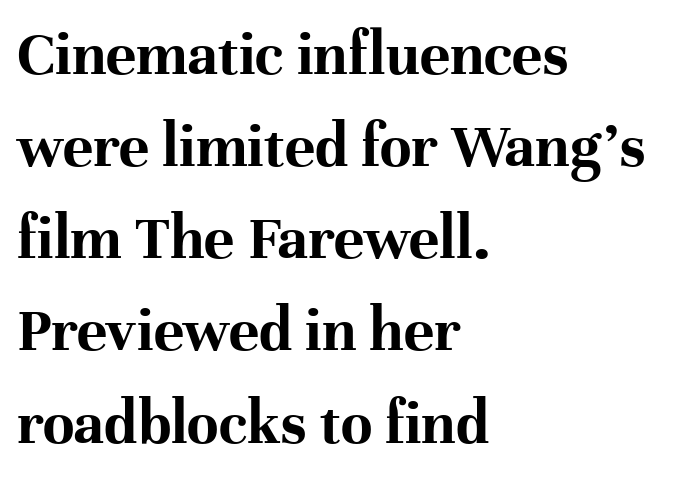
{"serif": "yes", "italic": "no", "bold": "yes", "weight": "bold", "width": "normal", "stroke_contrast": "high", "x_height": "medium", "monospaced": "no", "underline": "no", "align": "left", "line_spacing": "normal", "line_spacing_ratio": 1.44, "letter_spacing": "normal", "letter_spacing_em": 0.0, "glyph_px": 64}
